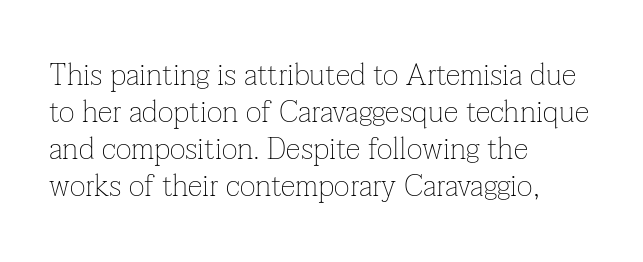
The gap between lines stays unmarked. The text was rendered using a seriffed face with decorative stroke endings. The rendering keeps characters at their native spacing. The letters advance in unequal steps, a hallmark of proportional type. Rendered with straight, roman letterforms.
